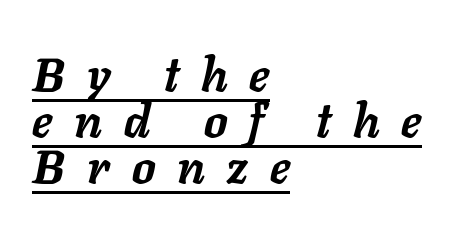
{"italic": "yes", "lean": "right", "slant_degrees": 11, "bold": "yes", "weight": "semibold", "width": "normal", "stroke_contrast": "low", "x_height": "medium", "monospaced": "no", "underline": "yes", "align": "left", "line_spacing": "tight", "line_spacing_ratio": 0.98, "letter_spacing": "wide", "letter_spacing_em": 0.47, "glyph_px": 47}
